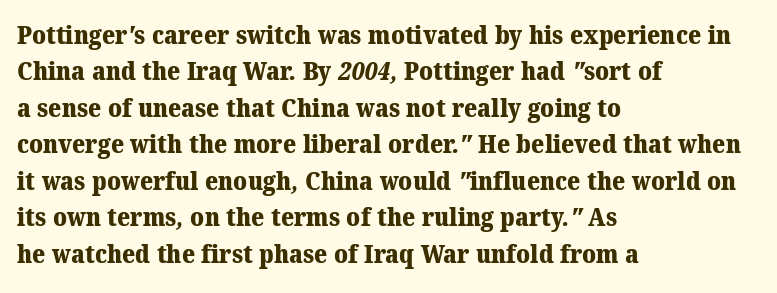
The image shows 25 px bold type; set left-aligned, normal line spacing (1.46x), normal letter spacing, not underlined.
